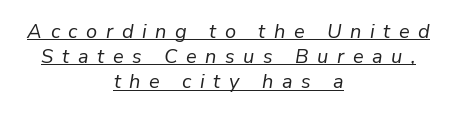
The image shows 20 px text type, italic (leaning right); set centered, normal line spacing (1.26x), unusually wide letter spacing (+0.43 em), underlined.
